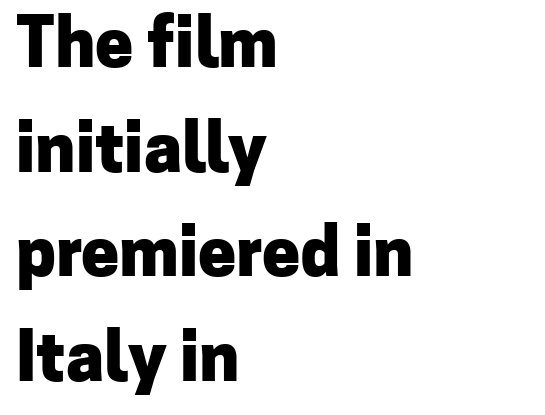
Q: Is the text bold? A: Yes.
Q: Is the text italic (slanted)? A: No, it is upright.
Q: Is the typeface a serif or a sans-serif typeface? A: Sans-serif.
Q: Is the text underlined? A: No.
Q: How is the paragraph aligned? A: Left-aligned.
Q: Is the spacing between letters normal or unusually wide? A: Normal.
Q: Is the spacing between lines tight, normal or loose? A: Normal.
Q: Width (condensed, normal, or wide)? A: Normal.
Q: Stroke contrast? A: Low.
Q: x-height? A: Medium.
Q: Monospaced? A: No.
